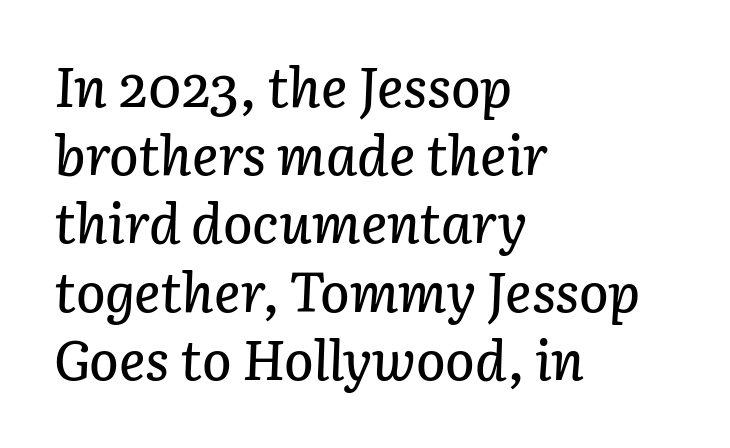
{"italic": "yes", "lean": "right", "slant_degrees": 3, "width": "normal", "stroke_contrast": "low", "x_height": "medium", "monospaced": "no", "underline": "no", "align": "left", "line_spacing_ratio": 1.24, "letter_spacing": "normal", "letter_spacing_em": 0.0, "glyph_px": 55}
